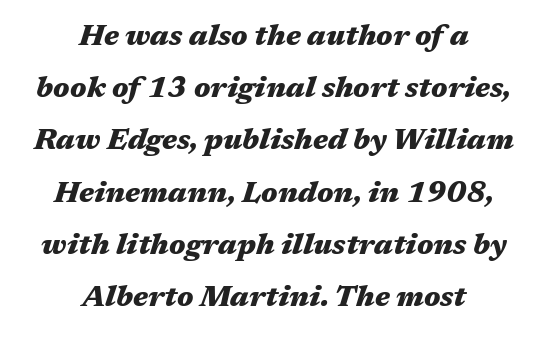
{"italic": "yes", "lean": "right", "slant_degrees": 17, "bold": "yes", "weight": "heavy", "width": "wide", "stroke_contrast": "medium", "x_height": "medium", "monospaced": "no", "underline": "no", "align": "center", "line_spacing_ratio": 1.8, "letter_spacing": "normal", "letter_spacing_em": 0.0, "glyph_px": 29}
